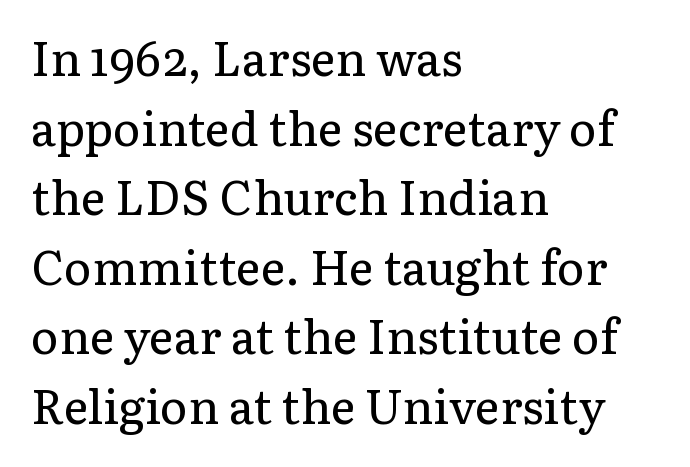
{"serif": "yes", "italic": "no", "bold": "no", "weight": "regular", "width": "normal", "stroke_contrast": "low", "x_height": "medium", "monospaced": "no", "underline": "no", "align": "left", "line_spacing": "normal", "line_spacing_ratio": 1.48, "letter_spacing": "normal", "letter_spacing_em": 0.0, "glyph_px": 47}
